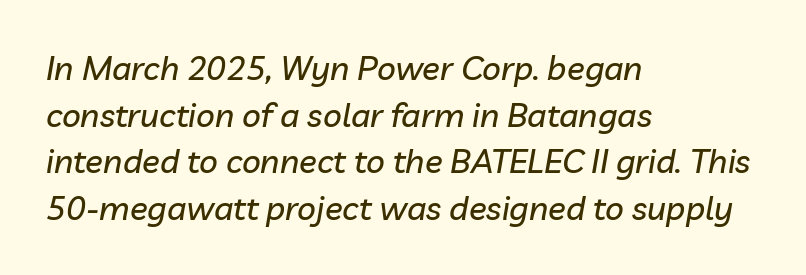
One glance says typical: line gaps are just what's usual. These lines keep a tight, regular rhythm from letter to letter. Check the space under the baseline: it is left empty. Notice how the stems are inclined rather than vertical — that's the hallmark of italics. This rendering uses left alignment, leaving the right contour irregular. Here the designer chose a conventional face with non-uniform glyph widths.
